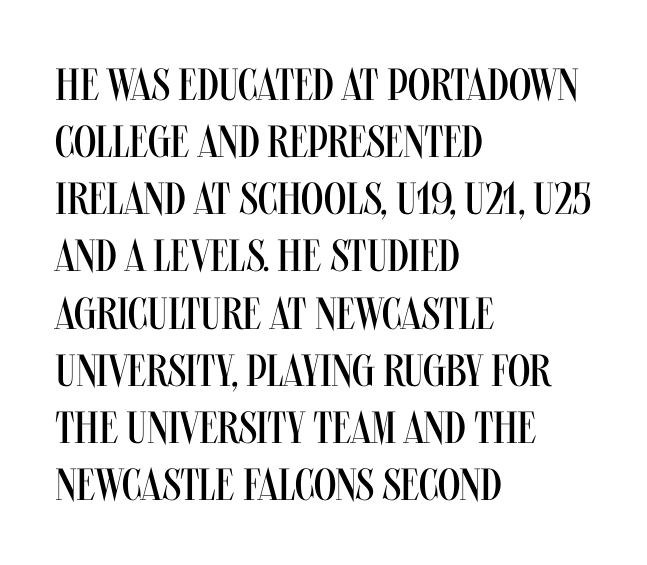
{"serif": "no", "italic": "no", "bold": "no", "weight": "regular", "width": "condensed", "stroke_contrast": "medium", "x_height": "large", "monospaced": "no", "underline": "no", "align": "left", "line_spacing": "normal", "line_spacing_ratio": 1.27, "letter_spacing": "normal", "letter_spacing_em": 0.0, "glyph_px": 45}
